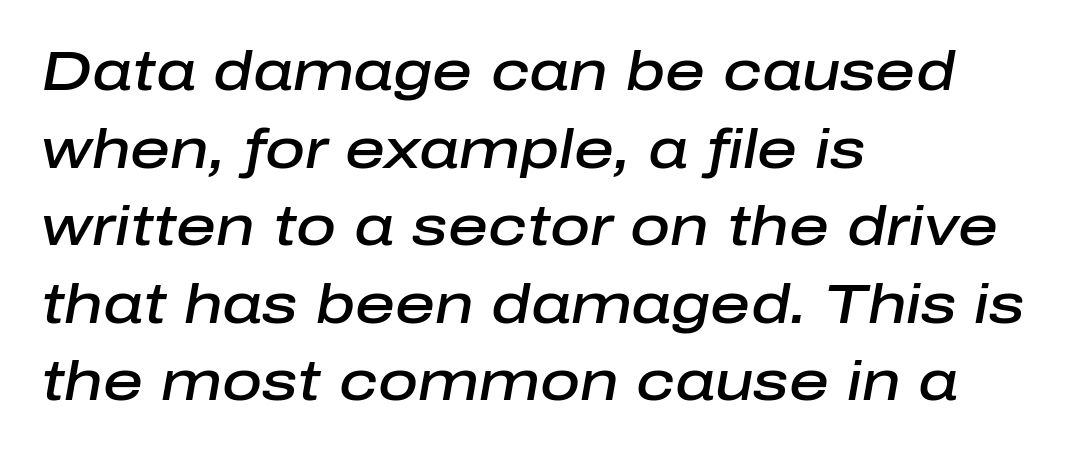
Q: Is the text bold? A: Semi-bold.
Q: Is the text italic (slanted)? A: Yes, it leans right by about 10 degrees.
Q: Is the text underlined? A: No.
Q: How is the paragraph aligned? A: Left-aligned.
Q: Is the spacing between letters normal or unusually wide? A: Normal.
Q: Is the spacing between lines tight, normal or loose? A: Normal.
Q: Width (condensed, normal, or wide)? A: Normal.
Q: Stroke contrast? A: Low.
Q: x-height? A: Medium.
Q: Monospaced? A: No.
